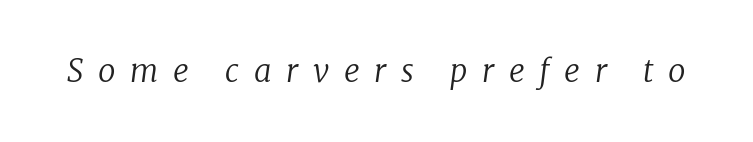
The image shows 31 px regular-weight serif type, italic (leaning right); set unusually wide letter spacing (+0.47 em), not underlined; low stroke contrast and a medium x-height.
